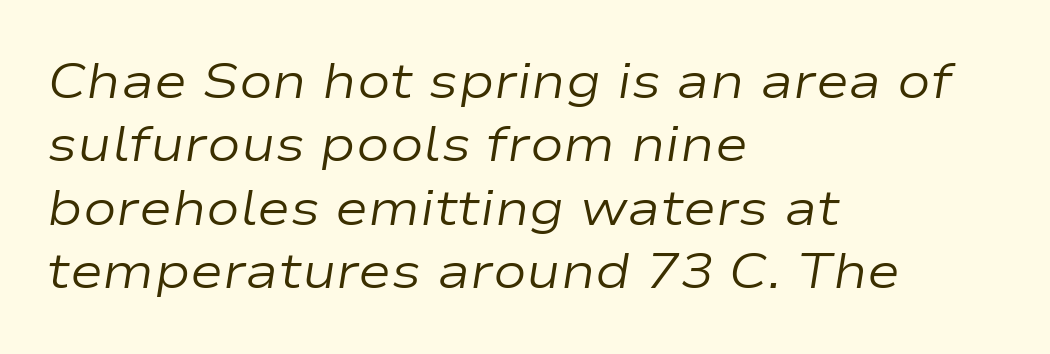
Q: Is the text bold? A: No.
Q: Is the text italic (slanted)? A: Yes, it leans right by about 9 degrees.
Q: Is the text underlined? A: No.
Q: How is the paragraph aligned? A: Left-aligned.
Q: Is the spacing between letters normal or unusually wide? A: Normal.
Q: Is the spacing between lines tight, normal or loose? A: Normal.
Q: Width (condensed, normal, or wide)? A: Wide.
Q: Stroke contrast? A: Low.
Q: x-height? A: Medium.
Q: Monospaced? A: No.
